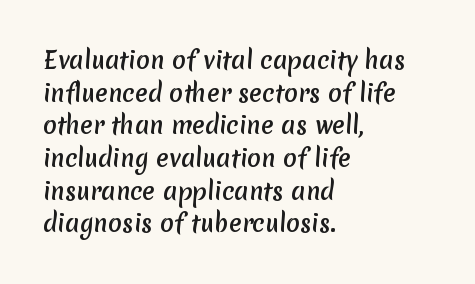
{"underline": "no", "align": "left", "line_spacing": "normal", "line_spacing_ratio": 1.42, "letter_spacing": "normal", "letter_spacing_em": 0.0, "glyph_px": 23}
